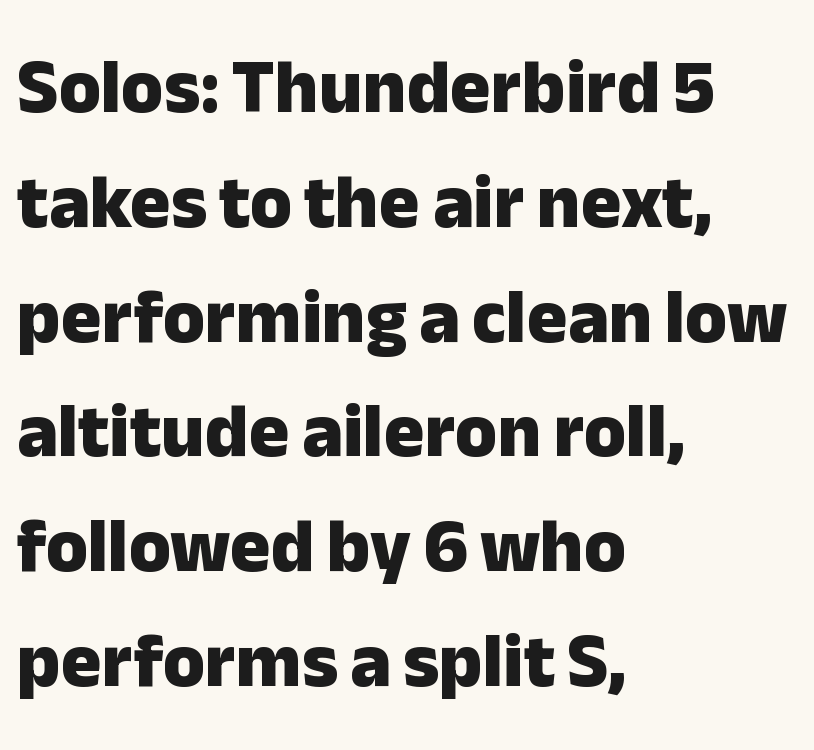
Horizontal bands of white between lines are of average thickness. Words appear dense and cohesive because spacing is normal. In terms of letterform style, serifs are entirely absent. If you drew a line through each stem, it would be perfectly vertical. The rendering uses a bold face; every stroke is thick and dark.
